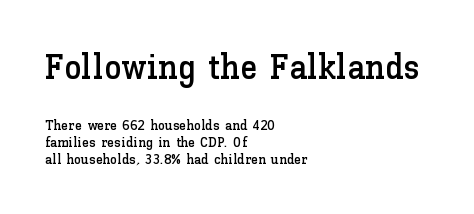
Alignment: flush left. Spacing verdict: proportional, widths tailored to each character. The letters sit at their default tracking, neither squeezed nor spread. Notice how the stems are strictly vertical — no italics here. The passage shown is not underscored anywhere. The earlier block is typeset at a bigger size than the later block.
